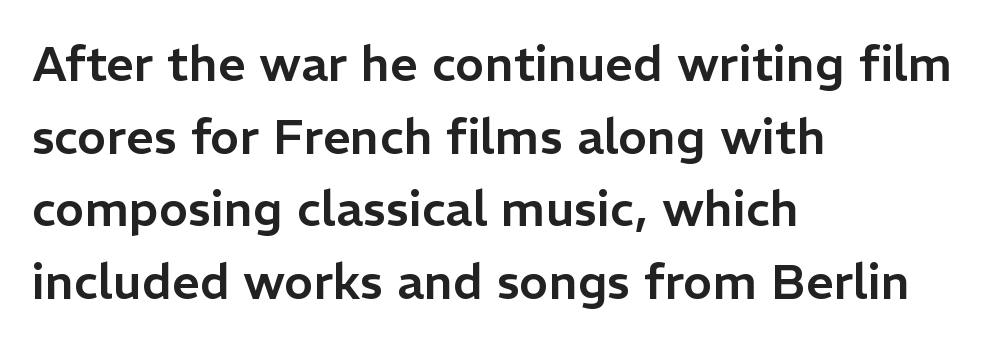
The image shows 49 px sans-serif type, upright; set left-aligned, normal line spacing (1.48x), normal letter spacing, not underlined; low stroke contrast and a medium x-height.
